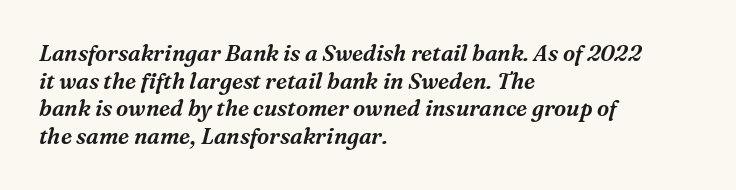
The image shows 22 px text type, italic (leaning right); set left-aligned, normal line spacing (1.26x), normal letter spacing, not underlined.
